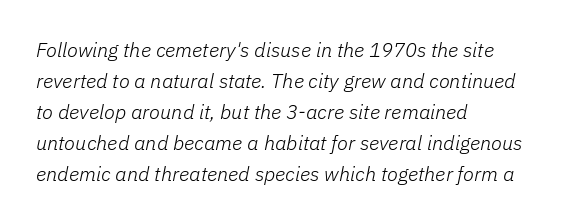
Q: Is the text bold? A: No.
Q: Is the text italic (slanted)? A: Yes, it leans right by about 11 degrees.
Q: Is the text underlined? A: No.
Q: How is the paragraph aligned? A: Left-aligned.
Q: Is the spacing between letters normal or unusually wide? A: Normal.
Q: Is the spacing between lines tight, normal or loose? A: Normal.
